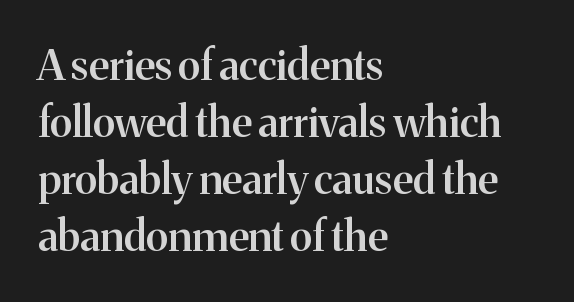
Q: Is the text bold? A: Semi-bold.
Q: Is the text italic (slanted)? A: No, it is upright.
Q: Is the typeface a serif or a sans-serif typeface? A: Serif.
Q: Is the text underlined? A: No.
Q: How is the paragraph aligned? A: Left-aligned.
Q: Is the spacing between letters normal or unusually wide? A: Normal.
Q: Is the spacing between lines tight, normal or loose? A: Normal.
Q: Width (condensed, normal, or wide)? A: Normal.
Q: Stroke contrast? A: Medium.
Q: x-height? A: Medium.
Q: Monospaced? A: No.
